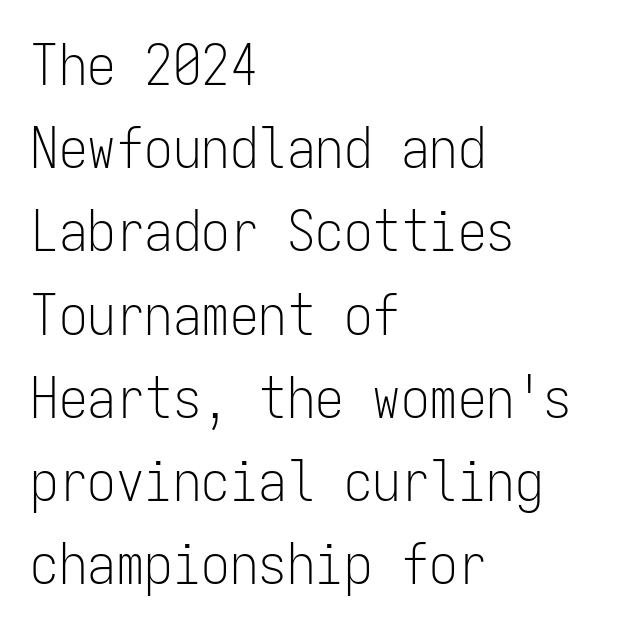
The image shows 57 px light, condensed sans-serif type, upright, monospaced; set left-aligned, normal line spacing (1.46x), normal letter spacing, not underlined; low stroke contrast and a medium x-height.
